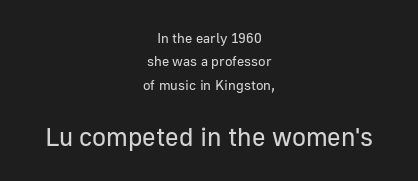
The image shows 26 px text type, upright; set centered, normal line spacing (1.67x), normal letter spacing, not underlined; the second (bottom) block is 1.86x larger.
